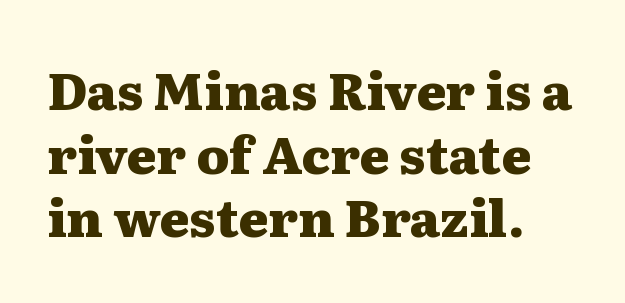
{"serif": "yes", "italic": "no", "bold": "yes", "weight": "heavy", "width": "wide", "stroke_contrast": "medium", "x_height": "medium", "monospaced": "no", "underline": "no", "align": "left", "line_spacing": "normal", "line_spacing_ratio": 1.25, "letter_spacing": "normal", "letter_spacing_em": 0.0, "glyph_px": 51}
